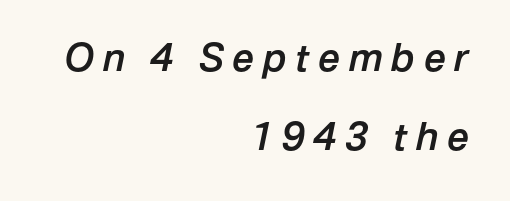
{"italic": "yes", "lean": "right", "slant_degrees": 12, "bold": "semi", "weight": "semibold", "width": "normal", "stroke_contrast": "low", "x_height": "medium", "monospaced": "no", "underline": "no", "align": "right", "line_spacing": "loose", "line_spacing_ratio": 2.09, "letter_spacing": "wide", "letter_spacing_em": 0.23, "glyph_px": 38}
